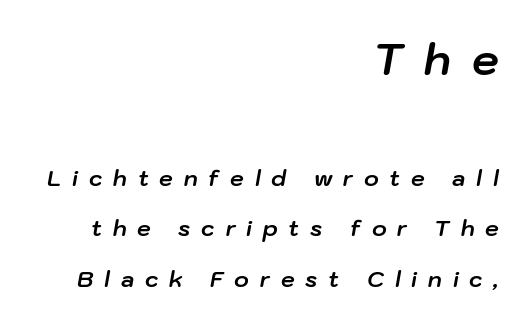
The image shows 43 px bold type, italic (leaning right); set right-aligned, loose line spacing (2.29x), unusually wide letter spacing (+0.49 em), not underlined; the first (top) block is 1.95x larger; low stroke contrast and a medium x-height.
